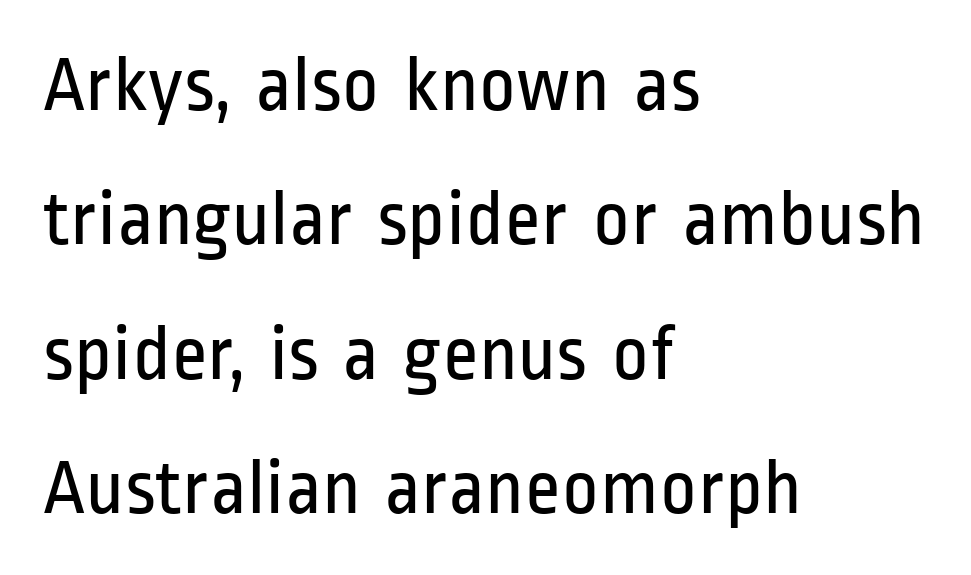
Q: Is the text bold? A: No.
Q: Is the text italic (slanted)? A: No, it is upright.
Q: Is the typeface a serif or a sans-serif typeface? A: Sans-serif.
Q: Is the text underlined? A: No.
Q: How is the paragraph aligned? A: Left-aligned.
Q: Is the spacing between letters normal or unusually wide? A: Normal.
Q: Is the spacing between lines tight, normal or loose? A: Normal.
Q: Width (condensed, normal, or wide)? A: Condensed.
Q: Stroke contrast? A: Low.
Q: x-height? A: Medium.
Q: Monospaced? A: No.
